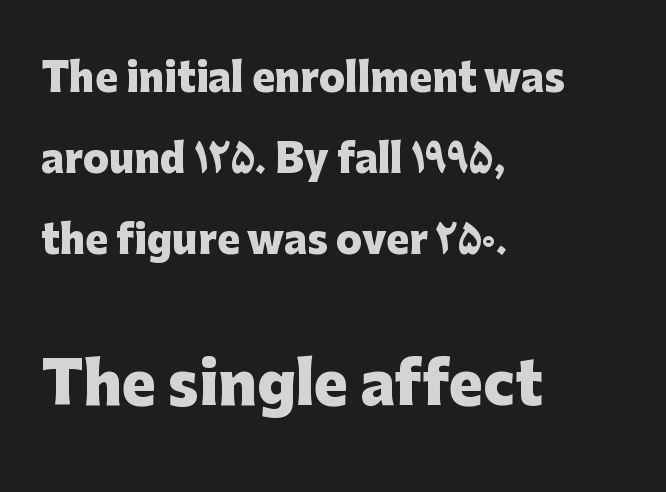
The characters display no serif detailing; their extremities are plain. I'd describe the lettering as bold — thick and assertive. Underlining? Definitely not there. One-word summary of the alignment: left.
